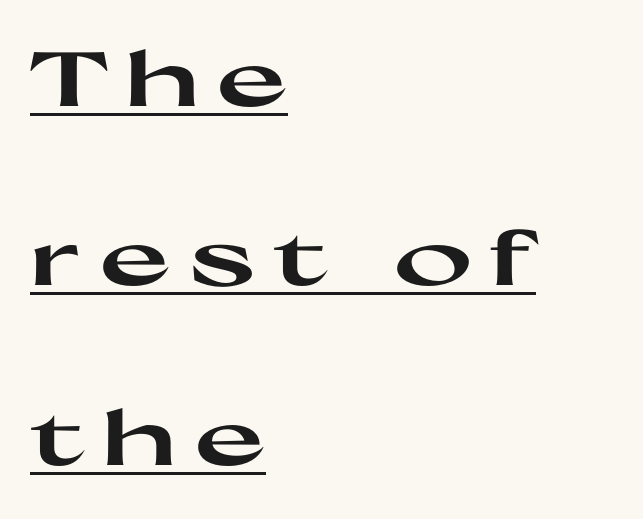
{"serif": "no", "italic": "no", "bold": "yes", "weight": "heavy", "width": "wide", "stroke_contrast": "high", "x_height": "medium", "monospaced": "no", "underline": "yes", "align": "left", "line_spacing": "loose", "line_spacing_ratio": 2.36, "letter_spacing": "wide", "letter_spacing_em": 0.22, "glyph_px": 76}
